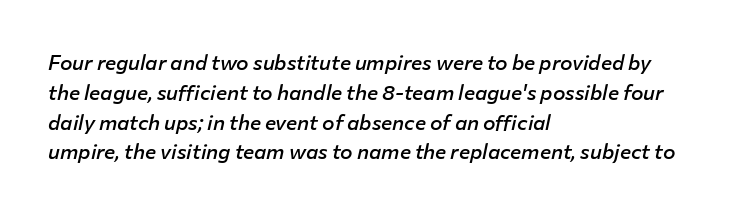
Q: Is the text bold? A: Semi-bold.
Q: Is the text italic (slanted)? A: Yes, it leans right by about 12 degrees.
Q: Is the text underlined? A: No.
Q: How is the paragraph aligned? A: Left-aligned.
Q: Is the spacing between letters normal or unusually wide? A: Normal.
Q: Is the spacing between lines tight, normal or loose? A: Normal.
